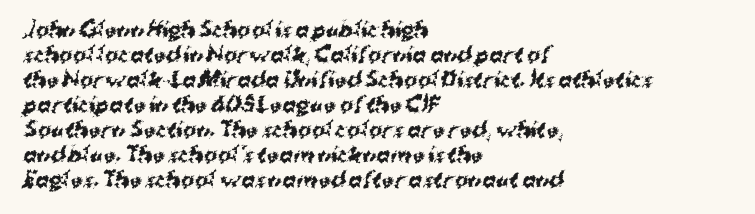
Q: Is the text bold? A: Yes.
Q: Is the text underlined? A: No.
Q: How is the paragraph aligned? A: Left-aligned.
Q: Is the spacing between letters normal or unusually wide? A: Normal.
Q: Is the spacing between lines tight, normal or loose? A: Normal.
